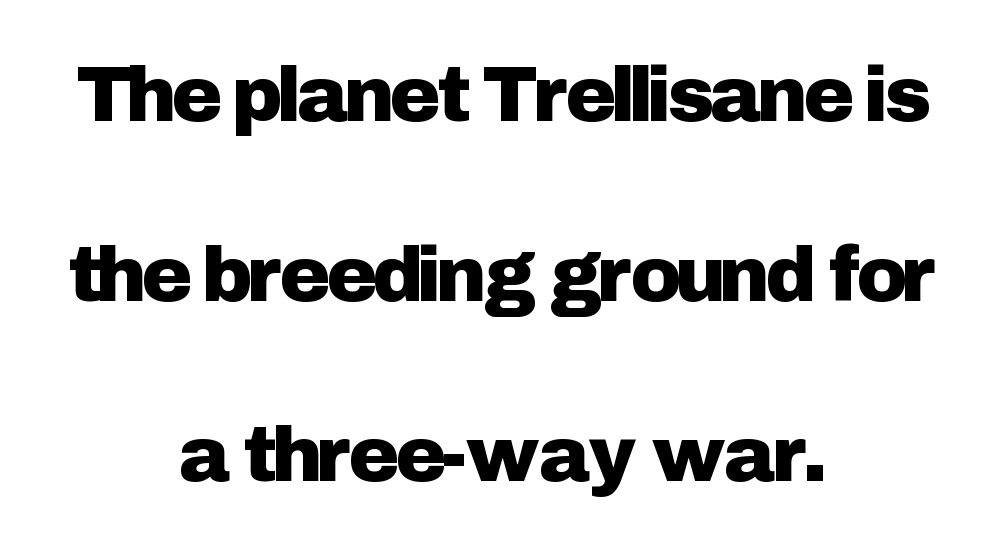
The image shows 77 px sans-serif type, upright; set centered, loose line spacing (2.34x), normal letter spacing, not underlined; low stroke contrast and a medium x-height.
